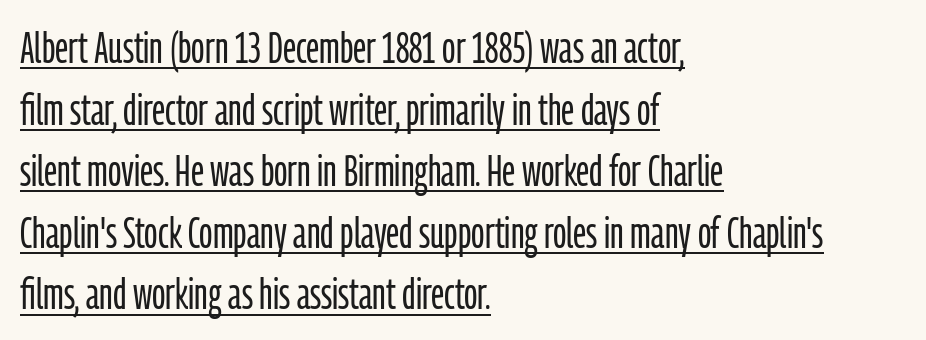
This sample is left-justified, so line endings fall wherever the words run out. The designer went with a sans here, leaving each stem footless. The strokes are not fattened; the text isn't bold. Normally led — the rows are evenly, conventionally spaced. A roman cut, with each character standing at attention. The letters sit at their default tracking, neither squeezed nor spread.
